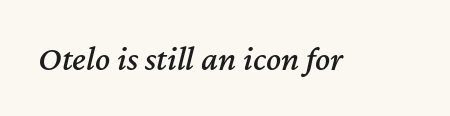
{"italic": "yes", "lean": "right", "slant_degrees": 12, "width": "normal", "stroke_contrast": "medium", "x_height": "medium", "monospaced": "no", "underline": "no", "letter_spacing": "normal", "letter_spacing_em": 0.0, "glyph_px": 35}
